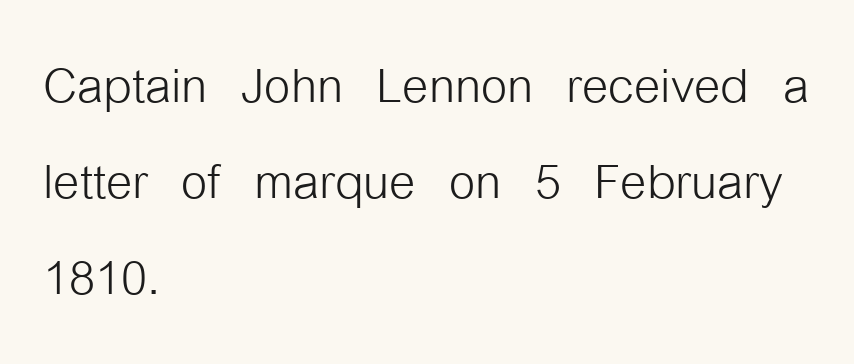
Q: Is the text bold? A: No.
Q: Is the text italic (slanted)? A: No, it is upright.
Q: Is the typeface a serif or a sans-serif typeface? A: Sans-serif.
Q: Is the text underlined? A: No.
Q: How is the paragraph aligned? A: Left-aligned.
Q: Is the spacing between letters normal or unusually wide? A: Normal.
Q: Is the spacing between lines tight, normal or loose? A: Normal.
Q: Width (condensed, normal, or wide)? A: Condensed.
Q: Stroke contrast? A: Low.
Q: x-height? A: Medium.
Q: Monospaced? A: No.
